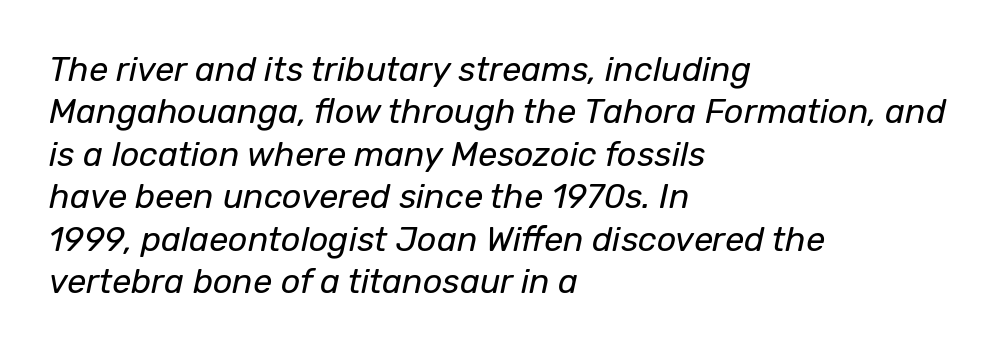
{"italic": "yes", "lean": "right", "slant_degrees": 12, "bold": "no", "weight": "regular", "width": "normal", "stroke_contrast": "low", "x_height": "medium", "monospaced": "no", "underline": "no", "align": "left", "line_spacing": "normal", "line_spacing_ratio": 1.25, "letter_spacing": "normal", "letter_spacing_em": 0.0, "glyph_px": 34}
